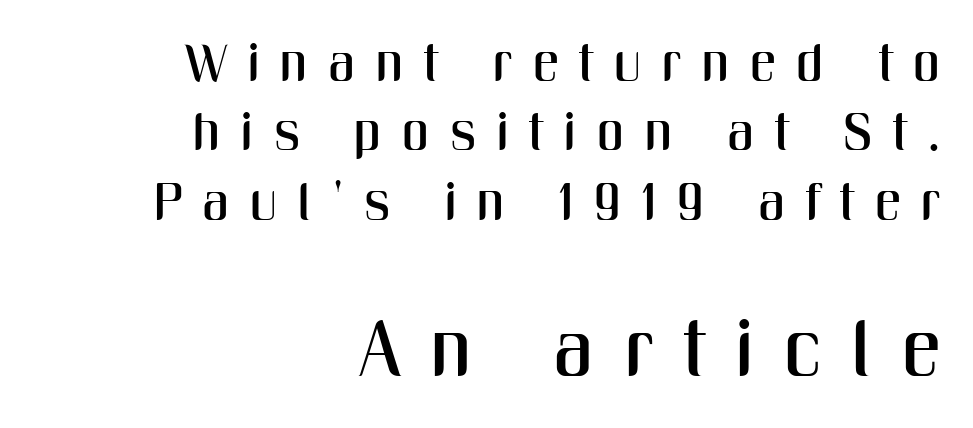
Q: Is the text italic (slanted)? A: No, it is upright.
Q: Is the typeface a serif or a sans-serif typeface? A: Sans-serif.
Q: Is the text underlined? A: No.
Q: How is the paragraph aligned? A: Right-aligned.
Q: Is the spacing between letters normal or unusually wide? A: Unusually wide.
Q: Is the spacing between lines tight, normal or loose? A: Normal.
Q: Which block of text is set in a larger size, the first (top) or the second (bottom)? A: The second (bottom) one.
Q: Width (condensed, normal, or wide)? A: Condensed.
Q: Stroke contrast? A: Medium.
Q: x-height? A: Medium.
Q: Monospaced? A: No.
